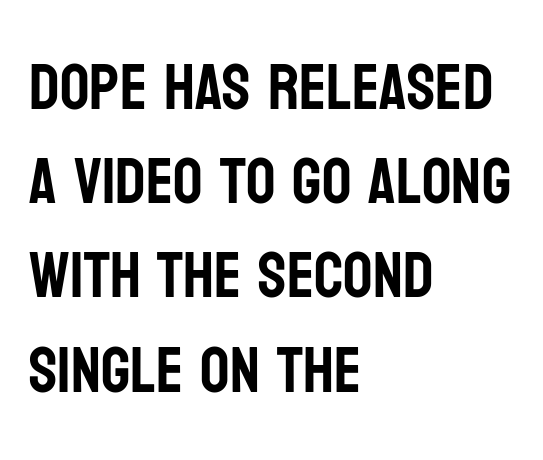
The image shows 65 px condensed sans-serif type, upright; set left-aligned, normal line spacing (1.45x), normal letter spacing, not underlined; low stroke contrast and a large x-height.
